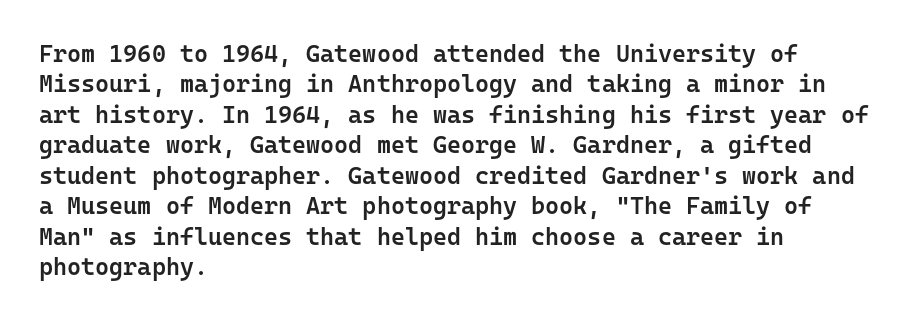
The image shows 24 px text type, upright; set left-aligned, normal line spacing (1.27x), normal letter spacing, not underlined.
